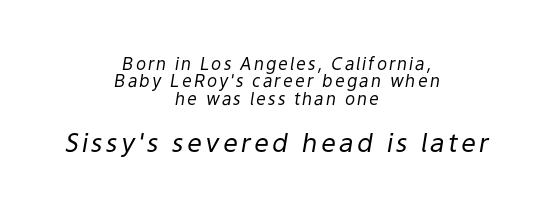
{"italic": "yes", "lean": "right", "slant_degrees": 9, "bold": "no", "underline": "no", "align": "center", "line_spacing": "tight", "line_spacing_ratio": 1.02, "larger_block": "second", "size_ratio": 1.53, "glyph_px": 26}
